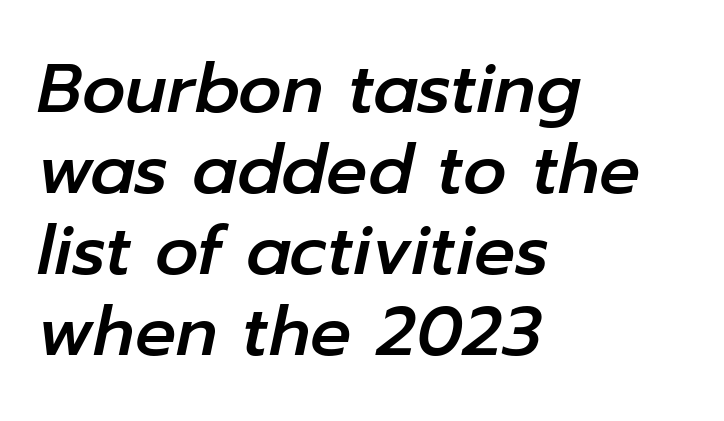
{"italic": "yes", "lean": "right", "slant_degrees": 12, "width": "normal", "stroke_contrast": "low", "x_height": "medium", "monospaced": "no", "underline": "no", "align": "left", "line_spacing_ratio": 1.19, "letter_spacing": "normal", "letter_spacing_em": 0.0, "glyph_px": 68}
